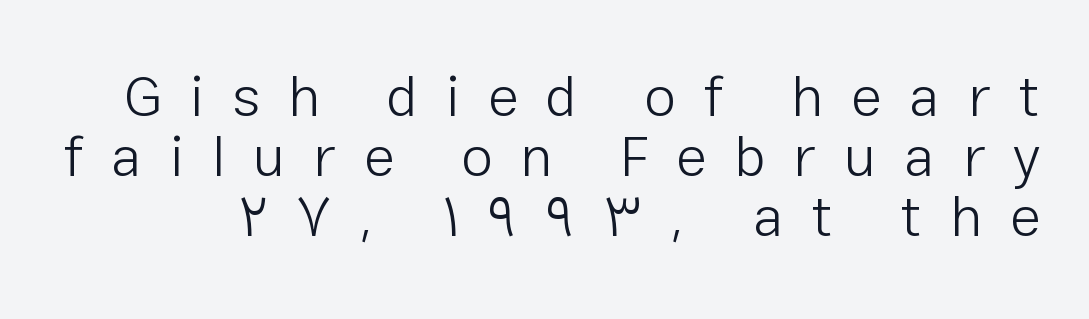
Q: Is the text bold? A: No.
Q: Is the text italic (slanted)? A: No, it is upright.
Q: Is the typeface a serif or a sans-serif typeface? A: Sans-serif.
Q: Is the text underlined? A: No.
Q: Is the spacing between letters normal or unusually wide? A: Unusually wide.
Q: Is the spacing between lines tight, normal or loose? A: Tight.
Q: Width (condensed, normal, or wide)? A: Normal.
Q: Stroke contrast? A: Low.
Q: x-height? A: Medium.
Q: Monospaced? A: No.
